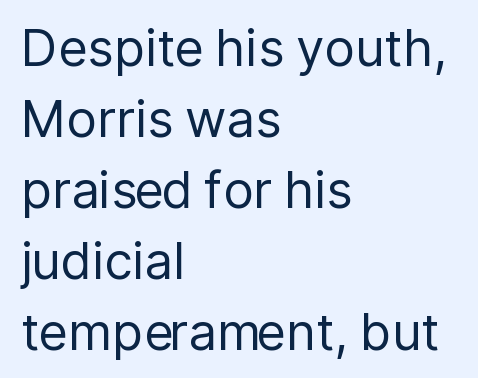
The image shows 51 px regular-weight sans-serif type, upright; set left-aligned, normal line spacing (1.39x), normal letter spacing, not underlined; low stroke contrast and a medium x-height.
